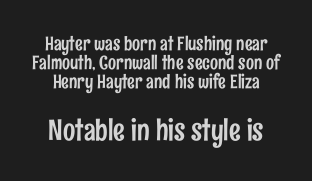
The image shows 29 px condensed sans-serif type, upright; set tight line spacing (1.0x), normal letter spacing, not underlined; the second (bottom) block is 1.53x larger; low stroke contrast and a medium x-height.
